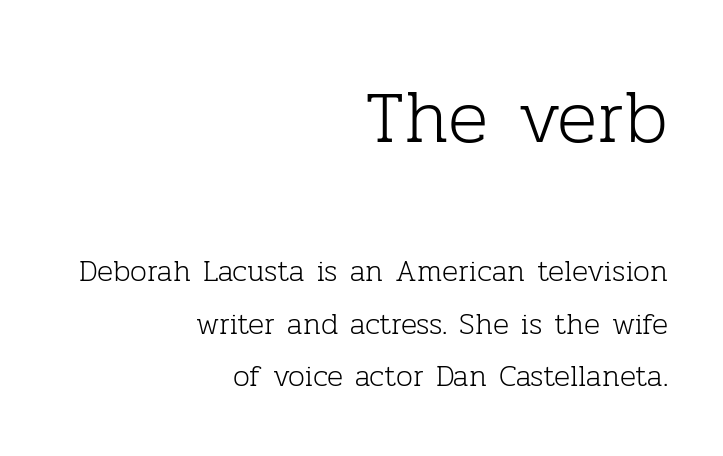
{"serif": "yes", "italic": "no", "bold": "no", "weight": "light", "width": "normal", "stroke_contrast": "low", "x_height": "medium", "monospaced": "no", "underline": "no", "align": "right", "line_spacing_ratio": 1.75, "letter_spacing": "normal", "letter_spacing_em": 0.0, "larger_block": "first", "size_ratio": 2.5, "glyph_px": 75}
